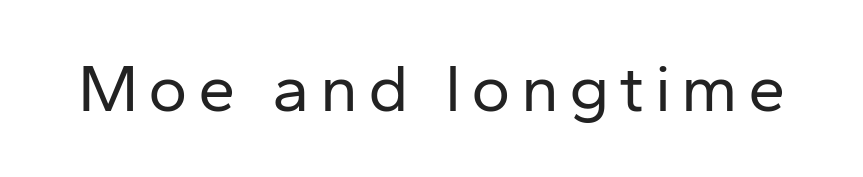
{"serif": "no", "italic": "no", "bold": "no", "weight": "regular", "width": "normal", "stroke_contrast": "low", "x_height": "medium", "monospaced": "no", "underline": "no", "glyph_px": 67}
